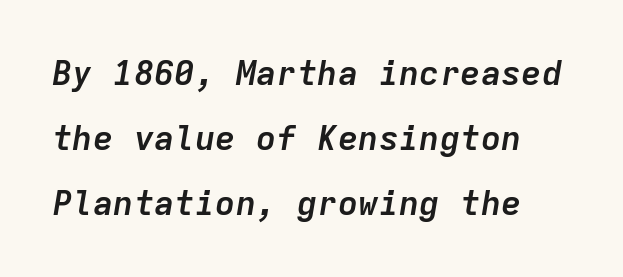
Q: Is the text bold? A: Yes.
Q: Is the text italic (slanted)? A: Yes, it leans right by about 9 degrees.
Q: Is the text underlined? A: No.
Q: Is the spacing between letters normal or unusually wide? A: Normal.
Q: Is the spacing between lines tight, normal or loose? A: Loose.
Q: Width (condensed, normal, or wide)? A: Normal.
Q: Stroke contrast? A: Low.
Q: x-height? A: Medium.
Q: Monospaced? A: Yes.
